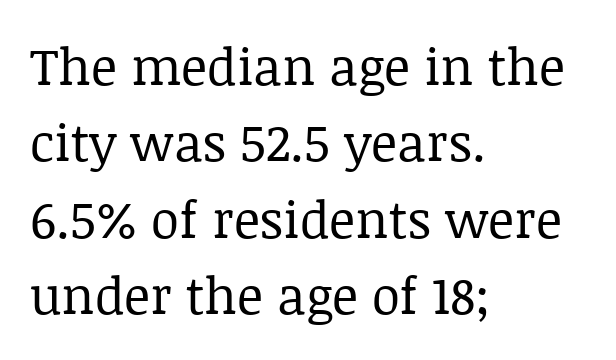
Is the type heavy? It reads as light-to-regular instead. Stroke terminals: seriffed. This rendering leaves character spacing at its baseline value. Glance below the letters and you will spot only blank space.
